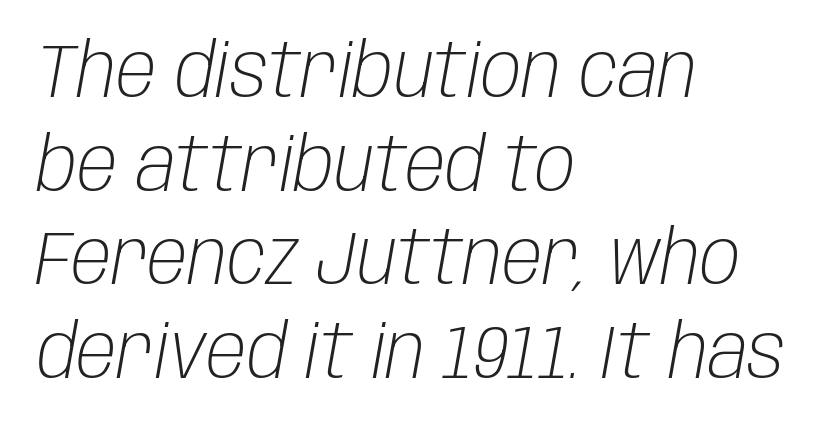
The type is set solid horizontally, with unmodified tracking. Normally led — the rows are evenly, conventionally spaced. Check the space under the baseline: it is left empty. Varying glyph widths throughout — classic text-font behaviour.
